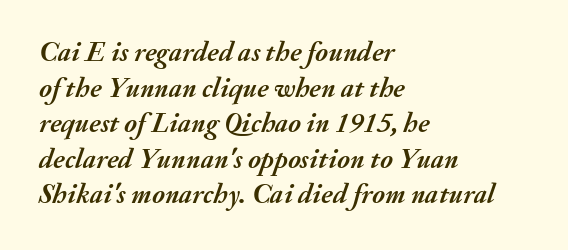
The line texture is even and compact thanks to regular tracking. Slanted lettering throughout. Notice how thick the strokes are: this is what a full bold looks like. Note the varied advance widths — an 'i' is clearly narrower than an 'm'. Honestly, the row spacing looks completely unremarkable.
